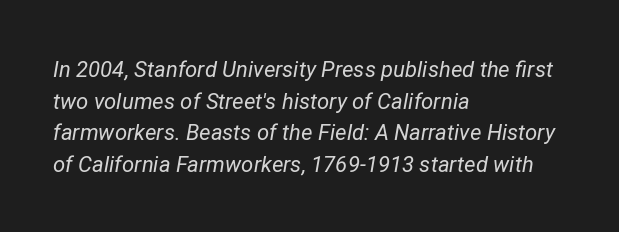
Q: Is the text bold? A: No.
Q: Is the text italic (slanted)? A: Yes, it leans right by about 12 degrees.
Q: Is the text underlined? A: No.
Q: How is the paragraph aligned? A: Left-aligned.
Q: Is the spacing between letters normal or unusually wide? A: Normal.
Q: Is the spacing between lines tight, normal or loose? A: Normal.
